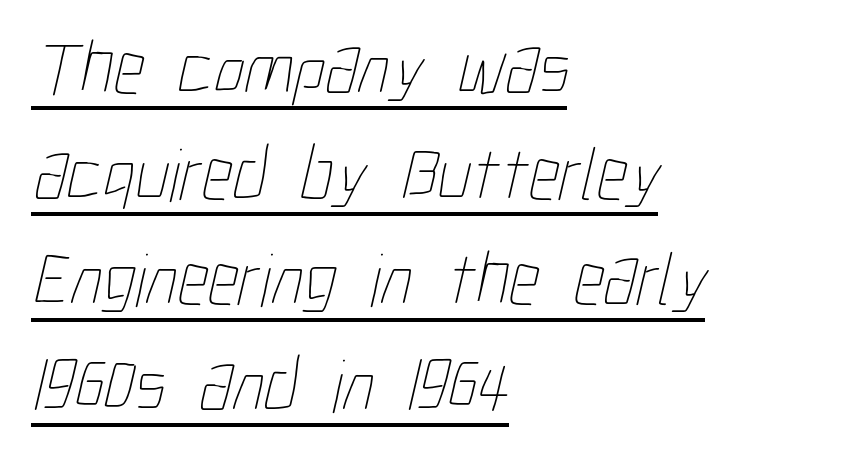
You could not count columns in this text — the font is proportionally spaced. In designer terms, the underline attribute is active on this setting. Normally led — the rows are evenly, conventionally spaced. Tracking value appears to be zero — textbook default spacing. Horizontal alignment here is leftward, the default for most running prose.
